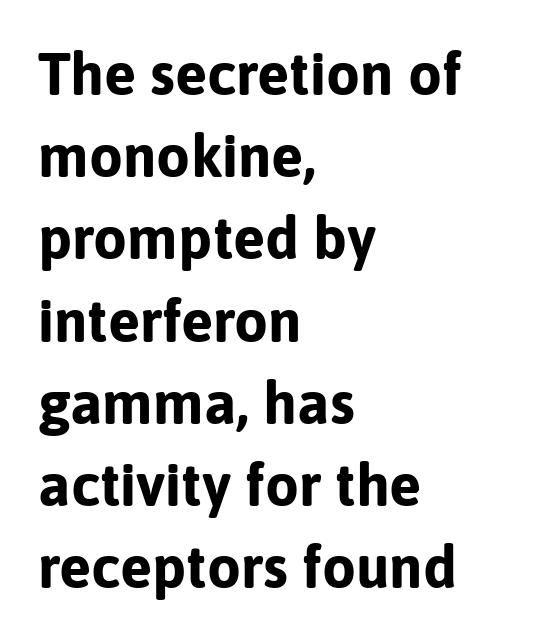
The image shows 60 px bold sans-serif type, upright; set left-aligned, normal line spacing (1.37x), normal letter spacing, not underlined; low stroke contrast and a medium x-height.
